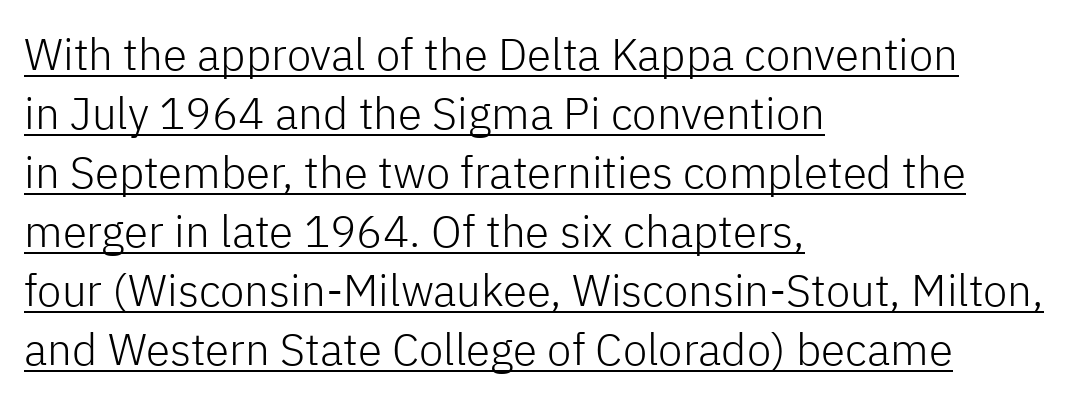
The image shows 44 px light sans-serif type, upright; set left-aligned, normal line spacing (1.34x), normal letter spacing, underlined; low stroke contrast and a medium x-height.
